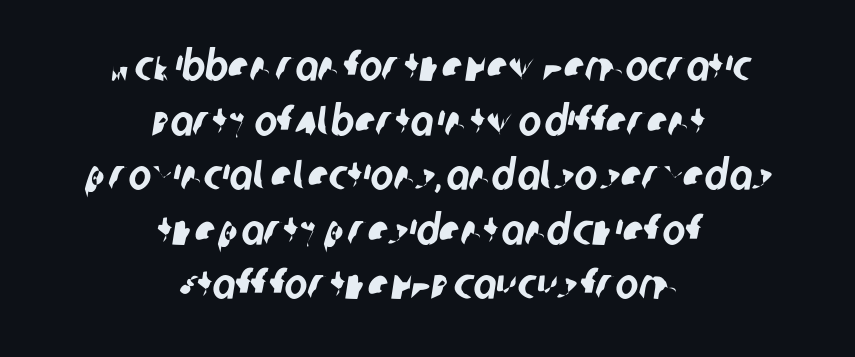
{"serif": "no", "width": "condensed", "stroke_contrast": "low", "x_height": "large", "monospaced": "no", "underline": "no", "align": "center", "line_spacing": "normal", "line_spacing_ratio": 1.27, "letter_spacing": "normal", "letter_spacing_em": 0.0, "glyph_px": 43}
